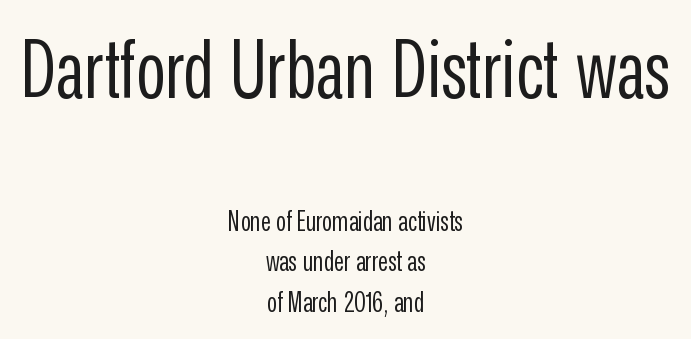
Q: Is the text bold? A: No.
Q: Is the text italic (slanted)? A: No, it is upright.
Q: Is the typeface a serif or a sans-serif typeface? A: Sans-serif.
Q: Is the text underlined? A: No.
Q: How is the paragraph aligned? A: Centered.
Q: Is the spacing between letters normal or unusually wide? A: Normal.
Q: Is the spacing between lines tight, normal or loose? A: Normal.
Q: Which block of text is set in a larger size, the first (top) or the second (bottom)? A: The first (top) one.
Q: Width (condensed, normal, or wide)? A: Condensed.
Q: Stroke contrast? A: Low.
Q: x-height? A: Medium.
Q: Monospaced? A: No.
